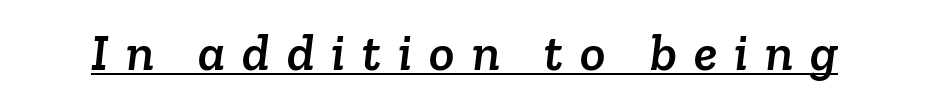
Q: Is the typeface a serif or a sans-serif typeface? A: Serif.
Q: Is the text underlined? A: Yes.
Q: Is the spacing between letters normal or unusually wide? A: Unusually wide.
Q: Width (condensed, normal, or wide)? A: Normal.
Q: Stroke contrast? A: Low.
Q: x-height? A: Medium.
Q: Monospaced? A: No.
